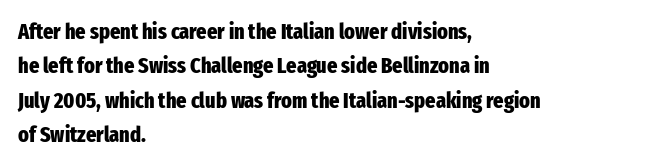
{"italic": "no", "bold": "yes", "underline": "no", "align": "left", "line_spacing": "normal", "line_spacing_ratio": 1.56, "letter_spacing": "normal", "letter_spacing_em": 0.0, "glyph_px": 22}
